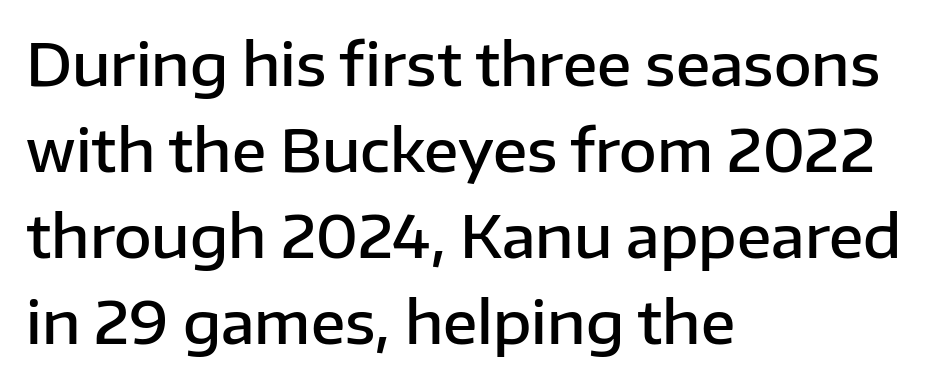
The image shows 58 px semibold sans-serif type, upright; set left-aligned, normal line spacing (1.48x), normal letter spacing, not underlined; low stroke contrast and a medium x-height.
